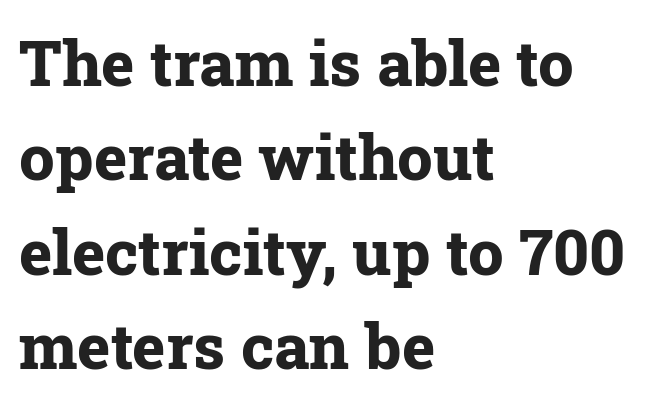
Q: Is the text bold? A: Yes.
Q: Is the text italic (slanted)? A: No, it is upright.
Q: Is the typeface a serif or a sans-serif typeface? A: Serif.
Q: Is the text underlined? A: No.
Q: How is the paragraph aligned? A: Left-aligned.
Q: Is the spacing between letters normal or unusually wide? A: Normal.
Q: Is the spacing between lines tight, normal or loose? A: Normal.
Q: Width (condensed, normal, or wide)? A: Normal.
Q: Stroke contrast? A: Low.
Q: x-height? A: Medium.
Q: Monospaced? A: No.
